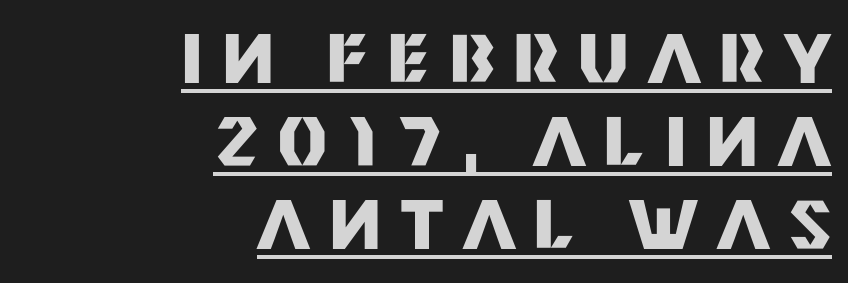
Q: Is the text bold? A: Yes.
Q: Is the text italic (slanted)? A: No, it is upright.
Q: Is the typeface a serif or a sans-serif typeface? A: Sans-serif.
Q: Is the text underlined? A: Yes.
Q: How is the paragraph aligned? A: Right-aligned.
Q: Is the spacing between letters normal or unusually wide? A: Unusually wide.
Q: Width (condensed, normal, or wide)? A: Normal.
Q: Stroke contrast? A: Medium.
Q: x-height? A: Large.
Q: Monospaced? A: No.
